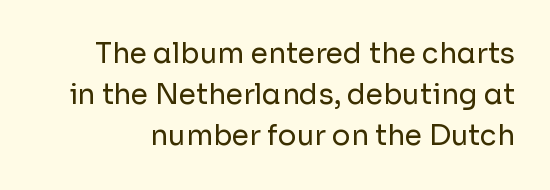
Q: Is the text bold? A: No.
Q: Is the text italic (slanted)? A: No, it is upright.
Q: Is the typeface a serif or a sans-serif typeface? A: Sans-serif.
Q: Is the text underlined? A: No.
Q: Is the spacing between letters normal or unusually wide? A: Normal.
Q: Is the spacing between lines tight, normal or loose? A: Normal.
Q: Width (condensed, normal, or wide)? A: Normal.
Q: Stroke contrast? A: Low.
Q: x-height? A: Medium.
Q: Monospaced? A: No.
